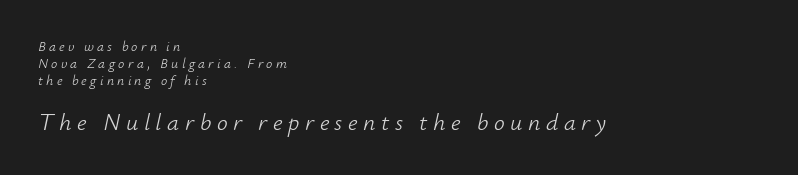
Each word looks stretched out because of the extra space between its letters. Notice how the stems are inclined rather than vertical — that's the hallmark of italics. Just letters on the line, the space beneath them empty. The second block has been scaled up relative to the first. No extra ink here — the face is not bold. Caption: multi-line text, flush left, ragged right.
